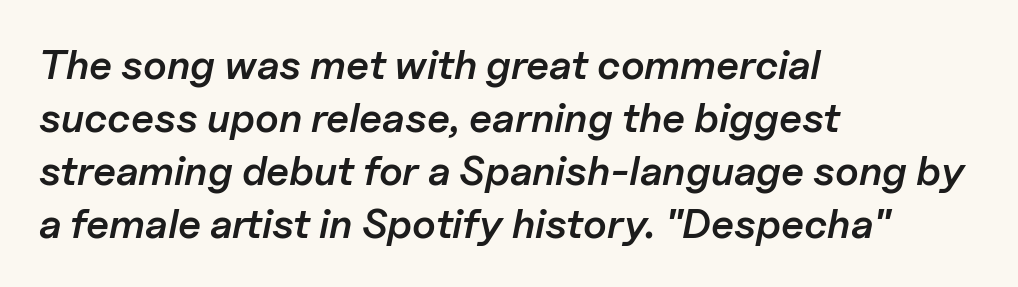
Q: Is the text bold? A: Semi-bold.
Q: Is the text italic (slanted)? A: Yes, it leans right by about 11 degrees.
Q: Is the text underlined? A: No.
Q: How is the paragraph aligned? A: Left-aligned.
Q: Is the spacing between letters normal or unusually wide? A: Normal.
Q: Is the spacing between lines tight, normal or loose? A: Normal.
Q: Width (condensed, normal, or wide)? A: Normal.
Q: Stroke contrast? A: Low.
Q: x-height? A: Medium.
Q: Monospaced? A: No.
